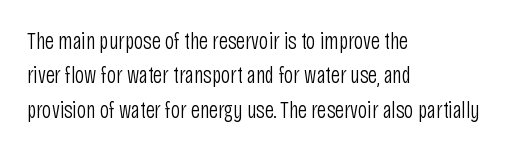
The image shows 23 px text type, upright; set left-aligned, normal line spacing (1.49x), normal letter spacing, not underlined.
